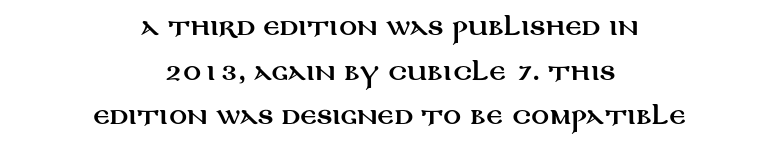
Letters rest on an invisible, unmarked baseline. Look at the tracking — it's just the regular setting, nothing added. Teacher's note: observe the equal gaps on both sides — that is centered alignment. Reading down the column, the eye jumps a long way to each next line. Ordinary non-slanted type is in use.
